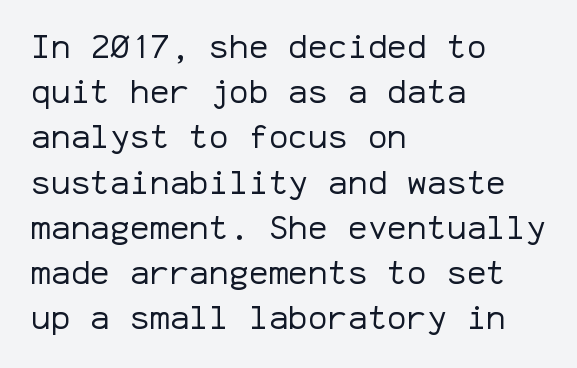
Interline gaps are of average width in this sample. Italic: no, the glyphs are upright roman. No feet cap the strokes, marking this as sans-serif type. Here the designer chose a console-style face with uniform glyph widths. In terms of letterspacing, this is plain default setting.
